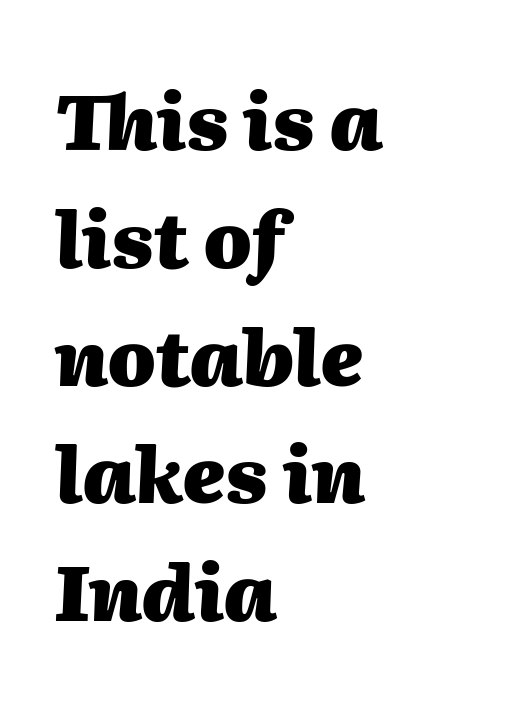
Q: Is the text bold? A: Yes.
Q: Is the text italic (slanted)? A: Yes, it leans right by about 2 degrees.
Q: Is the text underlined? A: No.
Q: How is the paragraph aligned? A: Left-aligned.
Q: Is the spacing between letters normal or unusually wide? A: Normal.
Q: Is the spacing between lines tight, normal or loose? A: Normal.
Q: Width (condensed, normal, or wide)? A: Normal.
Q: Stroke contrast? A: Medium.
Q: x-height? A: Medium.
Q: Monospaced? A: No.
